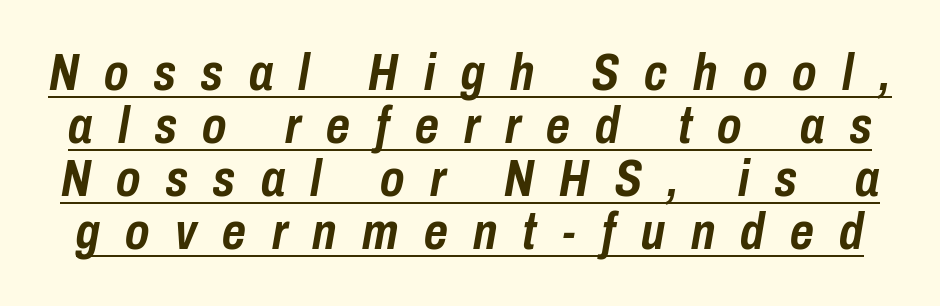
Note the varied advance widths — an 'i' is clearly narrower than an 'm'. Students, observe: this is what under-led, compact text looks like. The rendering applies a slant to the glyphs. Beneath each row of characters lies a ruled line. Compared with typical body copy, the letter spacing here is much looser. Typographic density is high because the face is bold.
